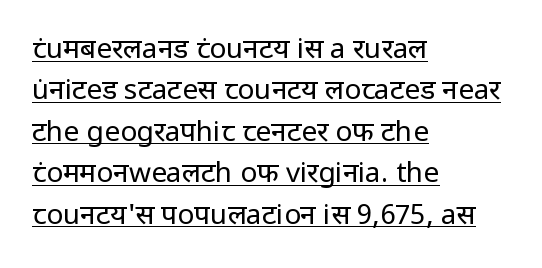
Q: Is the text bold? A: No.
Q: Is the text italic (slanted)? A: No, it is upright.
Q: Is the typeface a serif or a sans-serif typeface? A: Sans-serif.
Q: Is the text underlined? A: Yes.
Q: How is the paragraph aligned? A: Left-aligned.
Q: Is the spacing between letters normal or unusually wide? A: Normal.
Q: Is the spacing between lines tight, normal or loose? A: Normal.
Q: Width (condensed, normal, or wide)? A: Normal.
Q: Stroke contrast? A: Low.
Q: x-height? A: Medium.
Q: Monospaced? A: No.
